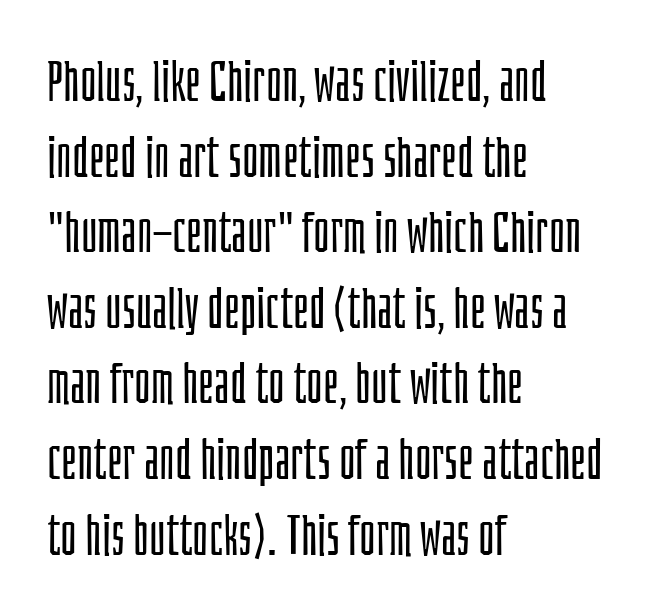
Summary of vertical rhythm: regular, with standard interline spacing. The face used here is rendered with its standard letterfit. The zone under the glyphs is completely vacant. The axis of the letterforms is exactly vertical. Typeset ragged right — the left edge is the straight one. The passage shown is typed in a proportional face where columns would drift.
